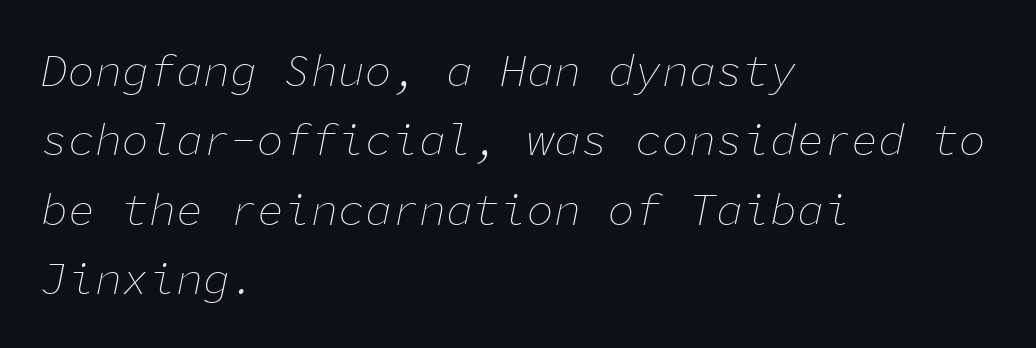
The weight would be labelled regular, book, light, or lighter still. Just letters on the line, the space beneath them empty. These lines were composed using italics. A typesetter would call this monospace, since all characters share one set width. What's the leading like? Ordinary, nothing unusual. The setting favours the left margin, as ordinary paragraphs usually do.
